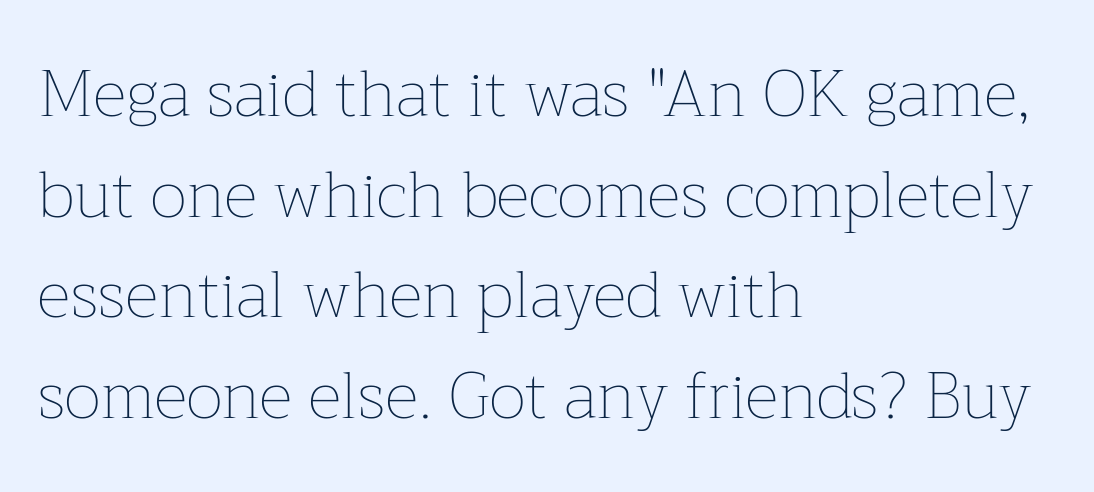
Q: Is the text bold? A: No.
Q: Is the text italic (slanted)? A: No, it is upright.
Q: Is the text underlined? A: No.
Q: How is the paragraph aligned? A: Left-aligned.
Q: Is the spacing between letters normal or unusually wide? A: Normal.
Q: Is the spacing between lines tight, normal or loose? A: Normal.
Q: Width (condensed, normal, or wide)? A: Normal.
Q: Stroke contrast? A: Low.
Q: x-height? A: Medium.
Q: Monospaced? A: No.
